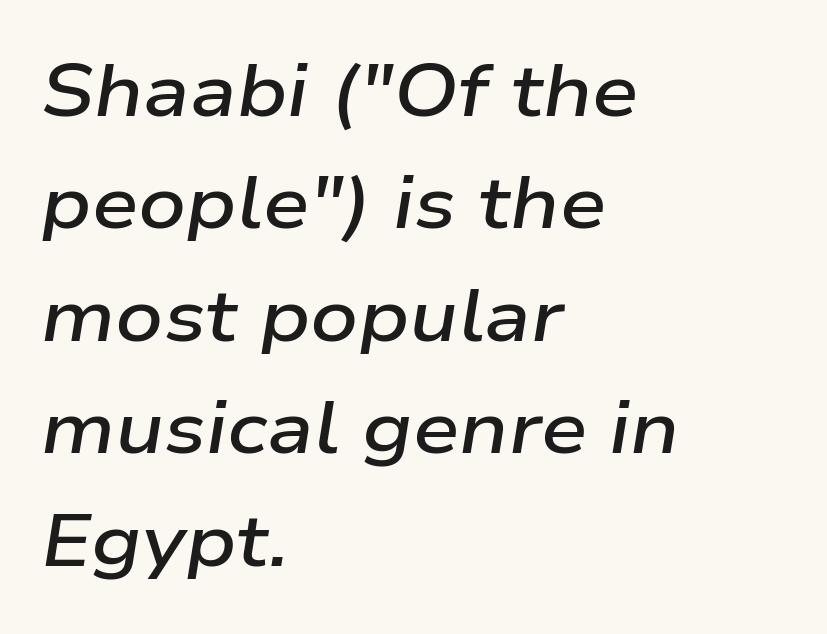
The image shows 74 px semibold, wide type, italic (leaning right); set left-aligned, normal line spacing (1.52x), normal letter spacing, not underlined; low stroke contrast and a medium x-height.
